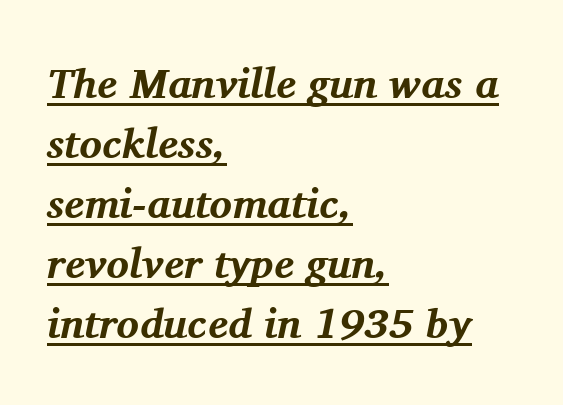
The image shows 42 px bold serif type, italic (leaning right); set left-aligned, normal line spacing (1.43x), normal letter spacing, underlined; medium stroke contrast and a medium x-height.
